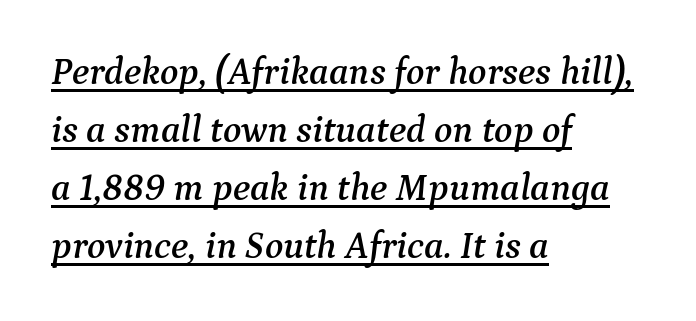
Q: Is the text italic (slanted)? A: Yes, it leans right by about 9 degrees.
Q: Is the typeface a serif or a sans-serif typeface? A: Serif.
Q: Is the text underlined? A: Yes.
Q: How is the paragraph aligned? A: Left-aligned.
Q: Is the spacing between letters normal or unusually wide? A: Normal.
Q: Is the spacing between lines tight, normal or loose? A: Normal.
Q: Width (condensed, normal, or wide)? A: Normal.
Q: Stroke contrast? A: Medium.
Q: x-height? A: Medium.
Q: Monospaced? A: No.
